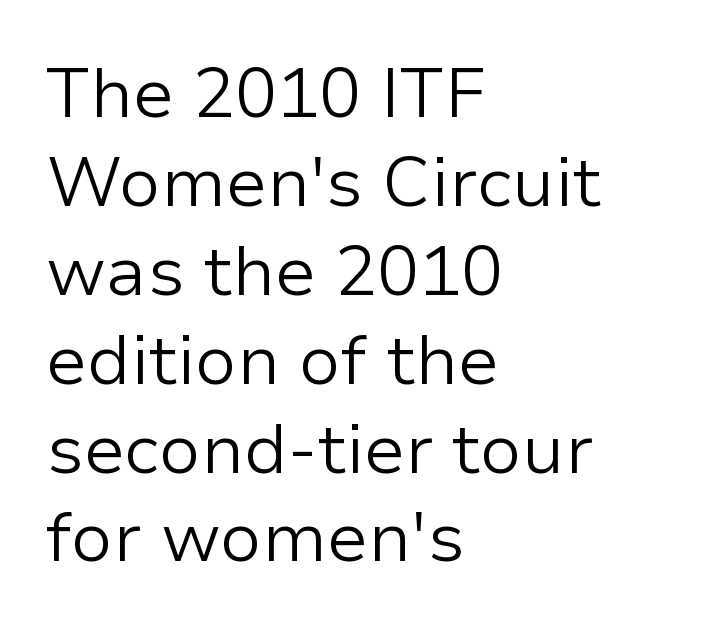
Q: Is the text bold? A: No.
Q: Is the text italic (slanted)? A: No, it is upright.
Q: Is the typeface a serif or a sans-serif typeface? A: Sans-serif.
Q: Is the text underlined? A: No.
Q: How is the paragraph aligned? A: Left-aligned.
Q: Is the spacing between letters normal or unusually wide? A: Normal.
Q: Is the spacing between lines tight, normal or loose? A: Normal.
Q: Width (condensed, normal, or wide)? A: Normal.
Q: Stroke contrast? A: Low.
Q: x-height? A: Medium.
Q: Monospaced? A: No.
